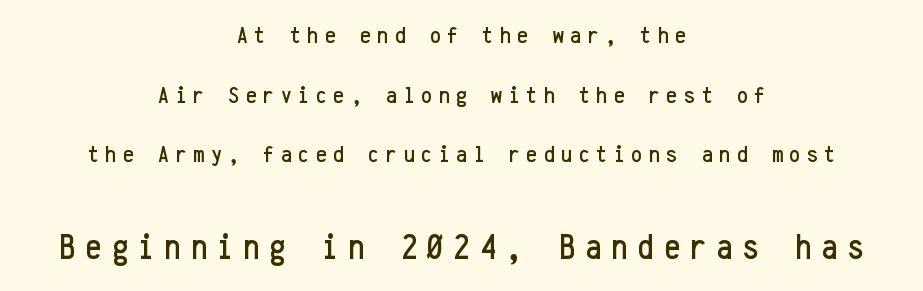
The image shows 36 px condensed sans-serif type, upright, monospaced; set centered, loose line spacing (2.48x), unusually wide letter spacing (+0.28 em), not underlined; the second (bottom) block is 1.5x larger; low stroke contrast and a medium x-height.
